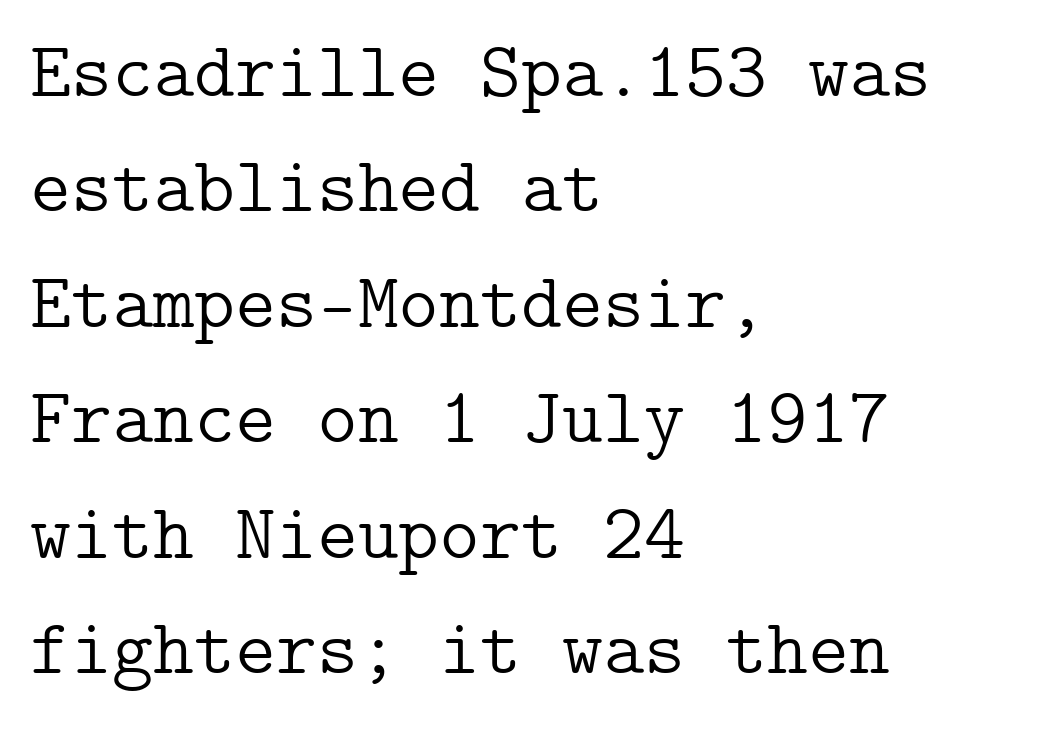
{"serif": "yes", "italic": "no", "bold": "no", "weight": "light", "width": "normal", "stroke_contrast": "low", "x_height": "medium", "underline": "no", "align": "left", "line_spacing": "normal", "line_spacing_ratio": 1.48, "letter_spacing": "normal", "letter_spacing_em": 0.0, "glyph_px": 78}
